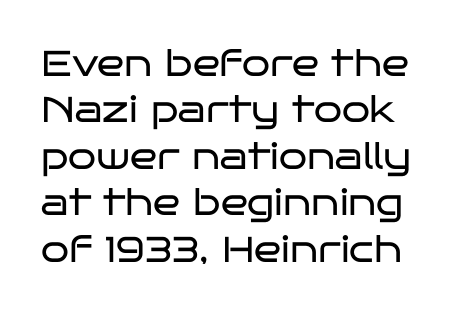
The image shows 36 px regular-weight, wide sans-serif type, upright; set normal line spacing (1.29x), normal letter spacing, not underlined; low stroke contrast and a large x-height.
